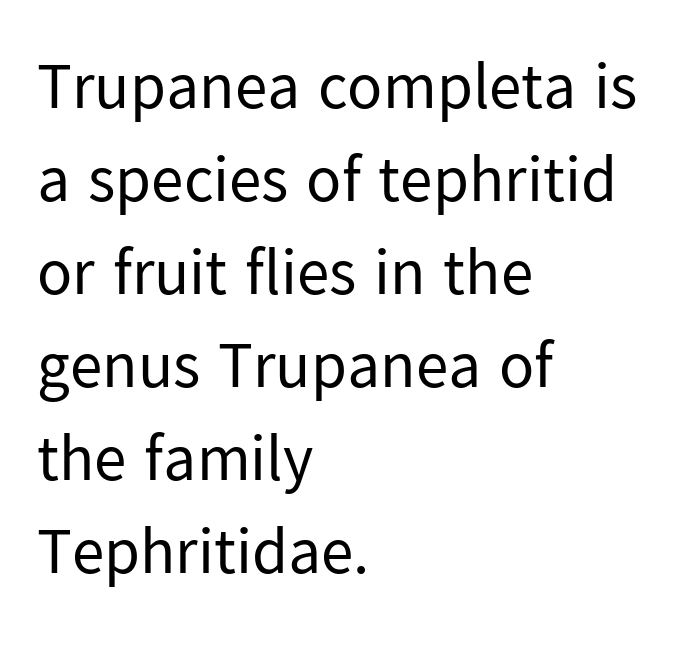
The image shows 65 px regular-weight sans-serif type, upright; set left-aligned, normal line spacing (1.43x), normal letter spacing, not underlined; low stroke contrast and a medium x-height.
